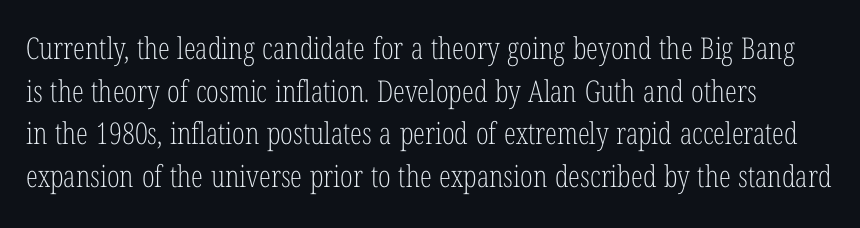
Q: Is the text bold? A: No.
Q: Is the text italic (slanted)? A: No, it is upright.
Q: Is the typeface a serif or a sans-serif typeface? A: Serif.
Q: Is the text underlined? A: No.
Q: Is the spacing between letters normal or unusually wide? A: Normal.
Q: Is the spacing between lines tight, normal or loose? A: Normal.
Q: Width (condensed, normal, or wide)? A: Condensed.
Q: Stroke contrast? A: Low.
Q: x-height? A: Medium.
Q: Monospaced? A: No.
